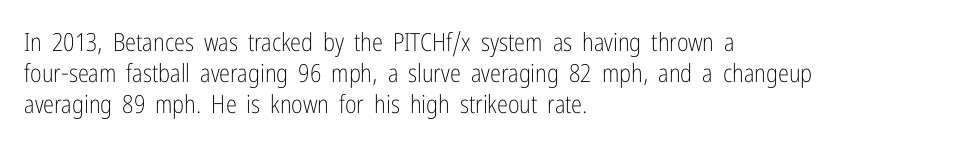
{"italic": "no", "bold": "no", "underline": "no", "align": "left", "line_spacing": "normal", "line_spacing_ratio": 1.25, "letter_spacing": "normal", "letter_spacing_em": 0.0, "glyph_px": 25}
